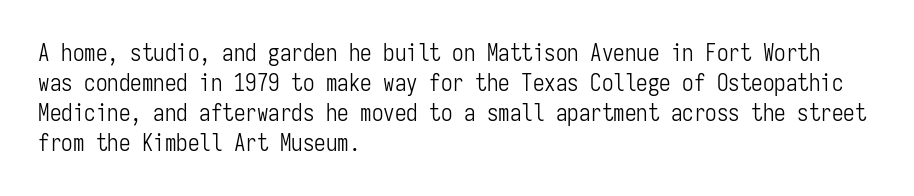
The image shows 23 px text type, upright; set left-aligned, normal line spacing (1.3x), normal letter spacing, not underlined.
